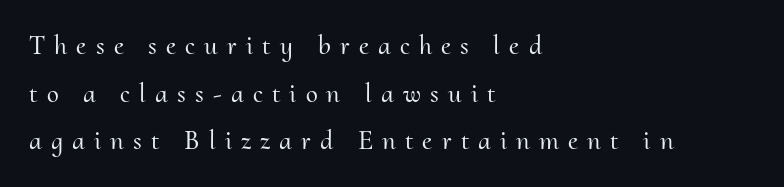
{"italic": "no", "underline": "no", "align": "left", "line_spacing_ratio": 1.76, "letter_spacing": "wide", "letter_spacing_em": 0.34, "glyph_px": 27}
